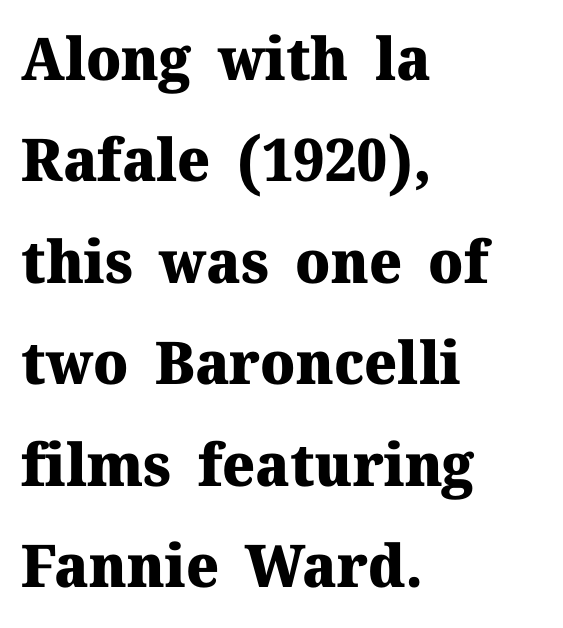
Q: Is the text bold? A: Yes.
Q: Is the text italic (slanted)? A: No, it is upright.
Q: Is the typeface a serif or a sans-serif typeface? A: Serif.
Q: Is the text underlined? A: No.
Q: How is the paragraph aligned? A: Left-aligned.
Q: Is the spacing between letters normal or unusually wide? A: Normal.
Q: Width (condensed, normal, or wide)? A: Normal.
Q: Stroke contrast? A: Medium.
Q: x-height? A: Medium.
Q: Monospaced? A: No.
